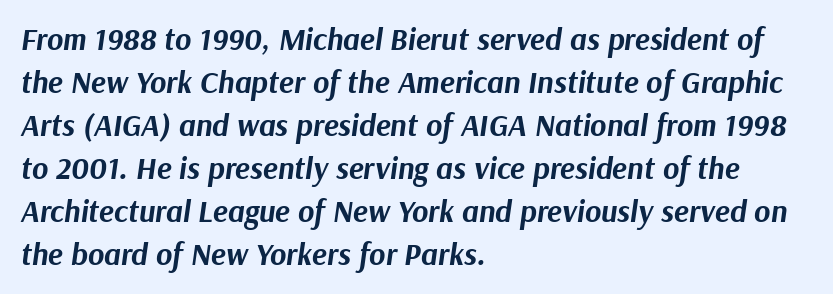
The image shows 31 px bold type, italic (leaning right); set left-aligned, normal line spacing (1.39x), normal letter spacing, not underlined; medium stroke contrast and a medium x-height.
